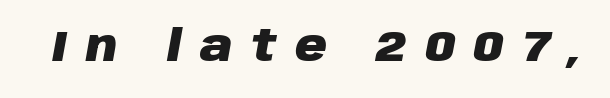
{"italic": "yes", "lean": "right", "slant_degrees": 10, "bold": "yes", "weight": "heavy", "width": "normal", "stroke_contrast": "low", "x_height": "large", "monospaced": "no", "underline": "no", "letter_spacing": "wide", "letter_spacing_em": 0.43, "glyph_px": 44}
